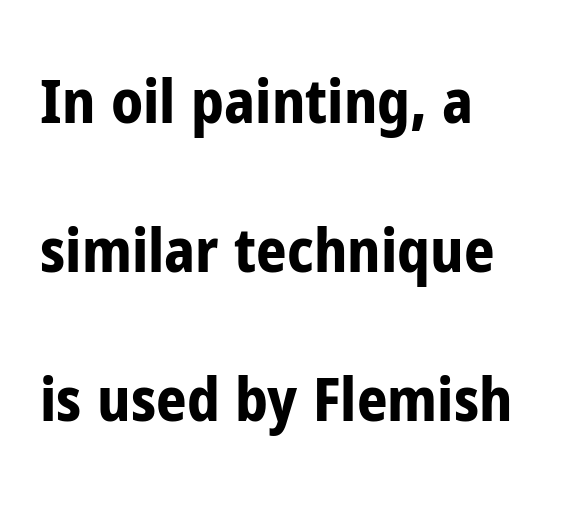
The image shows 60 px bold, condensed sans-serif type, upright; set left-aligned, loose line spacing (2.48x), normal letter spacing, not underlined; low stroke contrast and a medium x-height.
